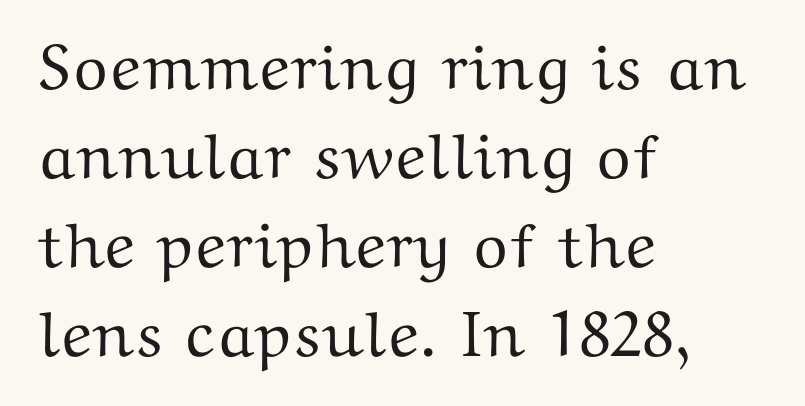
The compositor pushed each line to the left boundary. Note the varied advance widths — an 'i' is clearly narrower than an 'm'. The lettering holds an erect, upright posture throughout. The letters sit at their default tracking, neither squeezed nor spread. The designer left line spacing at the default.
